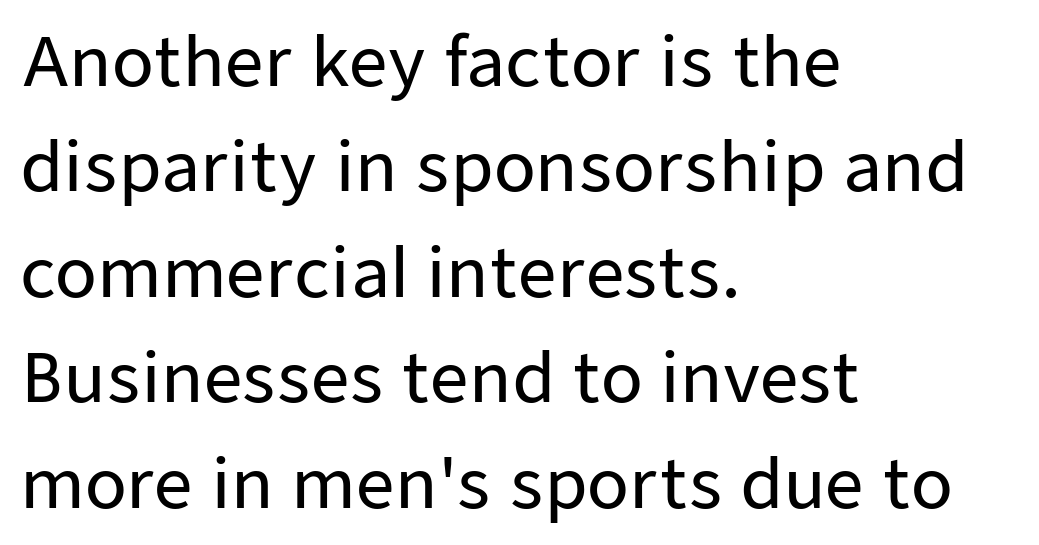
{"serif": "no", "italic": "no", "width": "normal", "stroke_contrast": "low", "x_height": "medium", "monospaced": "no", "underline": "no", "align": "left", "line_spacing": "normal", "line_spacing_ratio": 1.55, "letter_spacing": "normal", "letter_spacing_em": 0.0, "glyph_px": 68}
